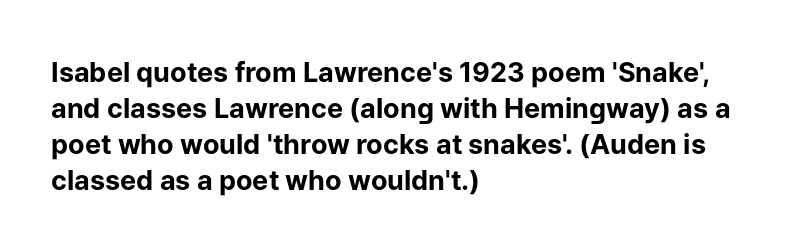
Is there much room between lines? A standard amount, neither cramped nor airy. This rendering features lettering with no underline. The typography opts for an upright posture over an oblique one. Standard letterfit; no display-style spreading of the glyphs. Line starts are locked; line ends wander. Heavy-handed strokes throughout: this text is bold.
